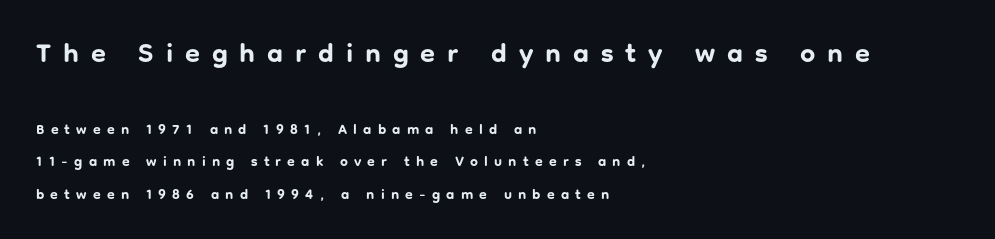
The image shows 27 px bold type, upright; set left-aligned, loose line spacing (2.31x), unusually wide letter spacing (+0.44 em), not underlined; the first (top) block is 1.93x larger.
